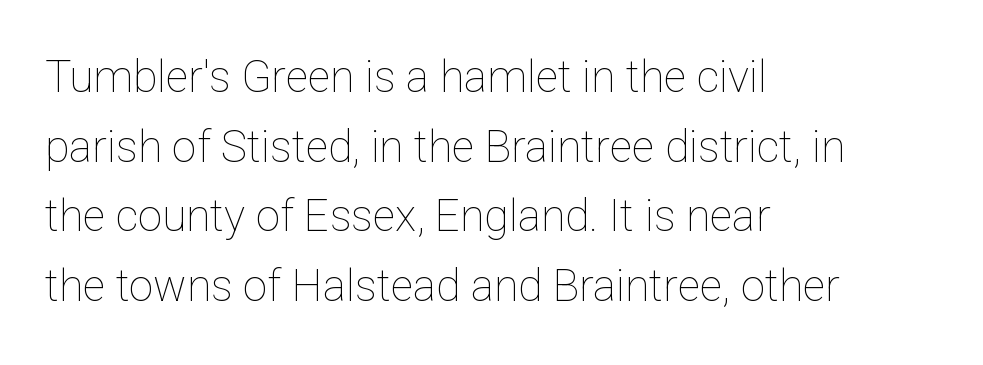
The specimen omits any rule beneath the text block's lines. A typesetter would call this proportional, since set widths differ per character. The setting favours the left margin, as ordinary paragraphs usually do. Weight class: somewhere from thin through regular. The typography opts for an upright posture over an oblique one. Leading matches the norm, producing a regular column.
